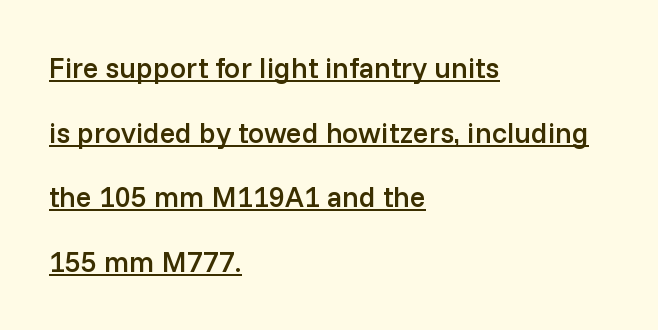
This sample uses plain, unmodified letter spacing. These lines are rendered in a variable-pitch font. Layout note: lines flush left. The specimen includes a rule beneath the text block's lines. You can tell from the bare stems that sans-serif type was used.
